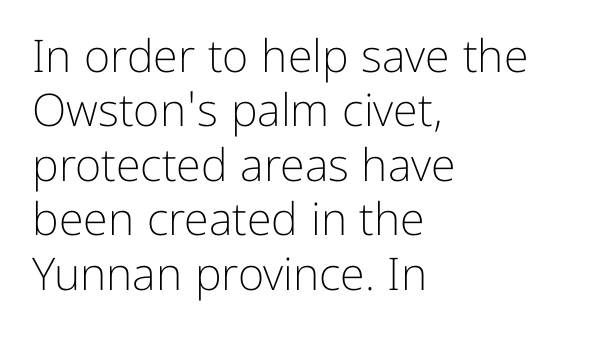
Any mark beneath the type? The region is blank. In terms of letterform style, serifs are entirely absent. Every character sits straight up, as roman type does. Here the designer chose a conventional face with non-uniform glyph widths. Default kerning and tracking; the words read as compact shapes.
